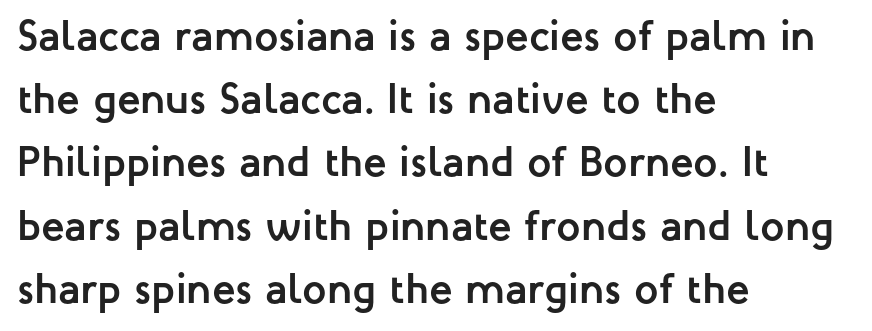
Q: Is the text bold? A: Yes.
Q: Is the text italic (slanted)? A: No, it is upright.
Q: Is the typeface a serif or a sans-serif typeface? A: Sans-serif.
Q: Is the text underlined? A: No.
Q: How is the paragraph aligned? A: Left-aligned.
Q: Is the spacing between letters normal or unusually wide? A: Normal.
Q: Is the spacing between lines tight, normal or loose? A: Normal.
Q: Width (condensed, normal, or wide)? A: Normal.
Q: Stroke contrast? A: Low.
Q: x-height? A: Medium.
Q: Monospaced? A: No.
